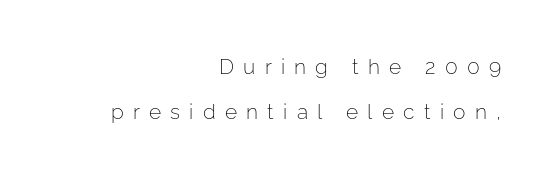
Decoration check: the copy has no underline. Unlike italic type, these characters show no tilt at all. Casual observation: everything's shoved over to the right. The line texture is sparse and dotted thanks to wide tracking.
